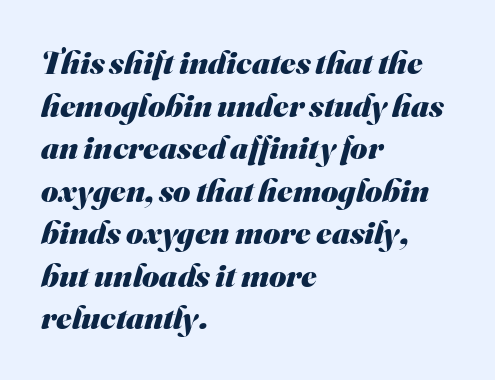
Q: Is the text bold? A: Yes.
Q: Is the typeface a serif or a sans-serif typeface? A: Sans-serif.
Q: Is the text underlined? A: No.
Q: How is the paragraph aligned? A: Left-aligned.
Q: Is the spacing between letters normal or unusually wide? A: Normal.
Q: Is the spacing between lines tight, normal or loose? A: Normal.
Q: Width (condensed, normal, or wide)? A: Normal.
Q: Stroke contrast? A: Medium.
Q: x-height? A: Small.
Q: Monospaced? A: No.
